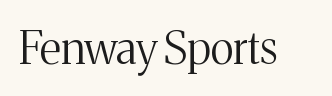
Nobody drew a line under any word here. Each letter's strokes conclude with small projecting serifs. Character widths vary here, with narrow letters taking less room than wide ones. Does extra space separate the letters? No, they use regular spacing. Nope, not italic — everything's standing straight.
